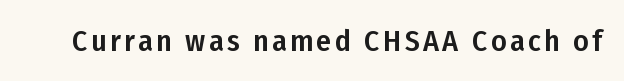
Q: Is the text italic (slanted)? A: No, it is upright.
Q: Is the typeface a serif or a sans-serif typeface? A: Sans-serif.
Q: Is the text underlined? A: No.
Q: Width (condensed, normal, or wide)? A: Condensed.
Q: Stroke contrast? A: Low.
Q: x-height? A: Medium.
Q: Monospaced? A: No.
